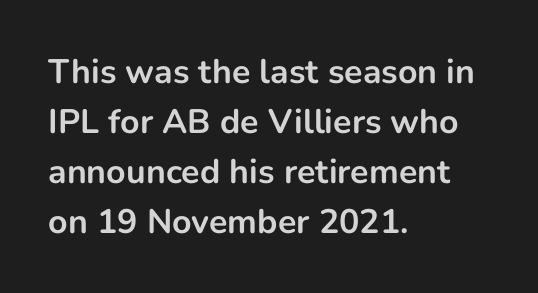
Q: Is the text bold? A: Yes.
Q: Is the text italic (slanted)? A: No, it is upright.
Q: Is the typeface a serif or a sans-serif typeface? A: Sans-serif.
Q: Is the text underlined? A: No.
Q: How is the paragraph aligned? A: Left-aligned.
Q: Is the spacing between letters normal or unusually wide? A: Normal.
Q: Is the spacing between lines tight, normal or loose? A: Normal.
Q: Width (condensed, normal, or wide)? A: Normal.
Q: Stroke contrast? A: Low.
Q: x-height? A: Medium.
Q: Monospaced? A: No.
